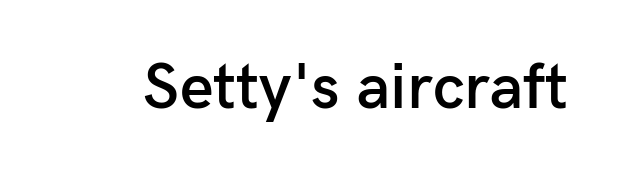
{"serif": "no", "italic": "no", "bold": "semi", "weight": "semibold", "width": "normal", "stroke_contrast": "low", "x_height": "medium", "monospaced": "no", "underline": "no", "letter_spacing": "normal", "letter_spacing_em": 0.0, "glyph_px": 65}
